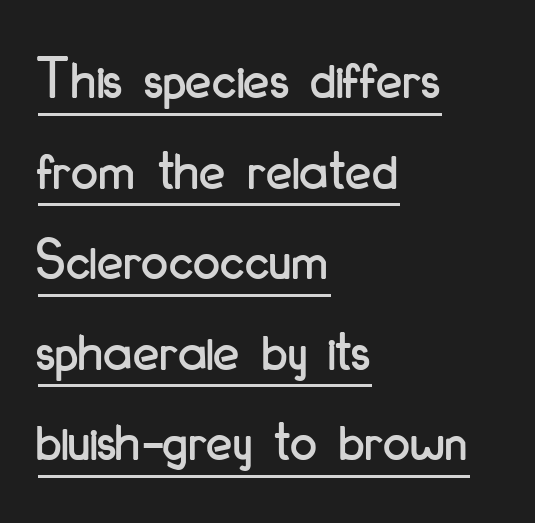
The image shows 60 px condensed sans-serif type, upright; set left-aligned, normal line spacing (1.51x), normal letter spacing, underlined; low stroke contrast and a small x-height.
